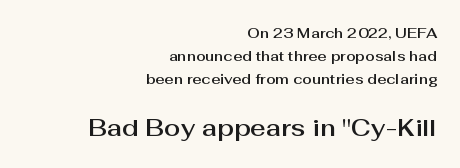
{"italic": "no", "underline": "no", "align": "right", "line_spacing": "normal", "line_spacing_ratio": 1.64, "letter_spacing": "normal", "letter_spacing_em": 0.0, "larger_block": "second", "size_ratio": 1.71, "glyph_px": 24}
